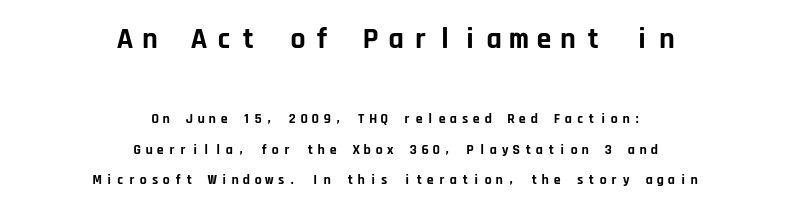
The image shows 30 px bold sans-serif type, upright, monospaced; set centered, loose line spacing (2.18x), unusually wide letter spacing (+0.22 em), not underlined; the first (top) block is 2.14x larger; low stroke contrast and a large x-height.
